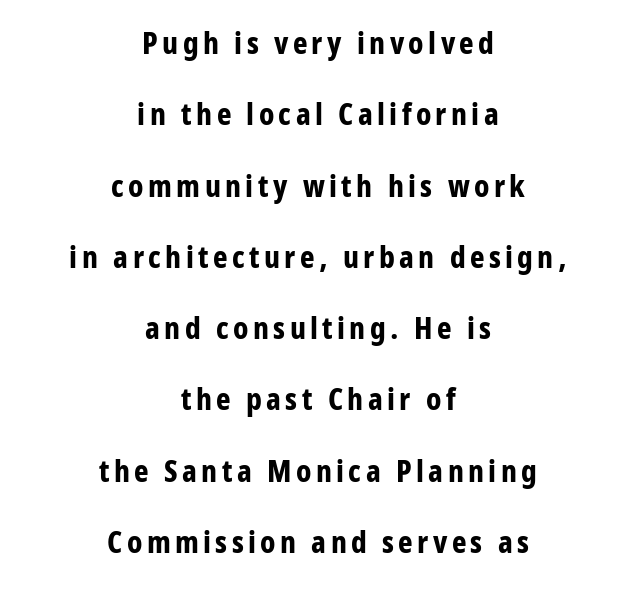
Both edges are ragged and mirror each other, which tells us the setting is centered. The designer went with a sans here, leaving each stem footless. This is roman type, the default non-slanted kind. Each letter keeps its own natural width here, so spacing adapts to shape.
